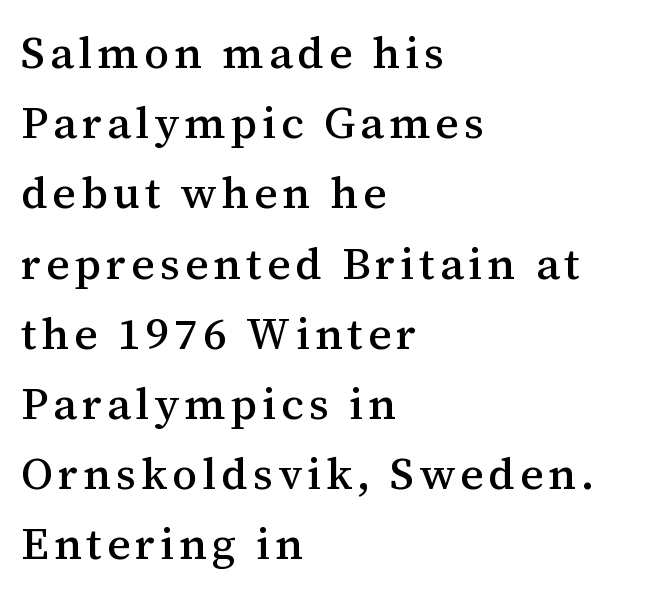
The image shows 45 px serif type, upright; set left-aligned, normal line spacing (1.56x), not underlined; medium stroke contrast and a medium x-height.
